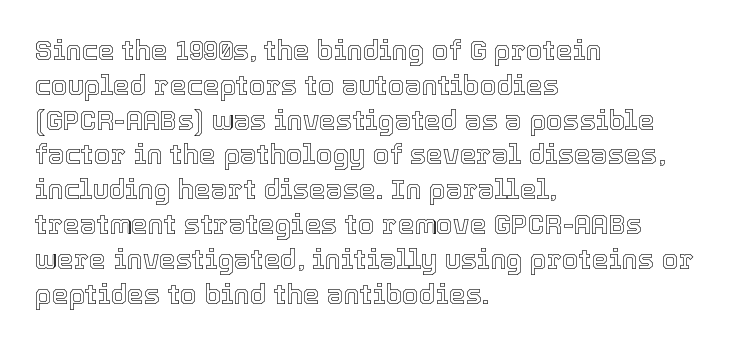
Q: Is the text italic (slanted)? A: No, it is upright.
Q: Is the text underlined? A: No.
Q: How is the paragraph aligned? A: Left-aligned.
Q: Is the spacing between letters normal or unusually wide? A: Normal.
Q: Is the spacing between lines tight, normal or loose? A: Normal.
